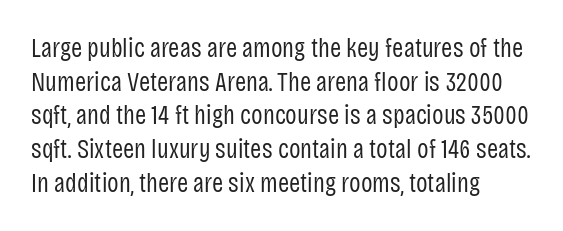
Q: Is the text bold? A: No.
Q: Is the text italic (slanted)? A: No, it is upright.
Q: Is the text underlined? A: No.
Q: How is the paragraph aligned? A: Left-aligned.
Q: Is the spacing between letters normal or unusually wide? A: Normal.
Q: Is the spacing between lines tight, normal or loose? A: Normal.
